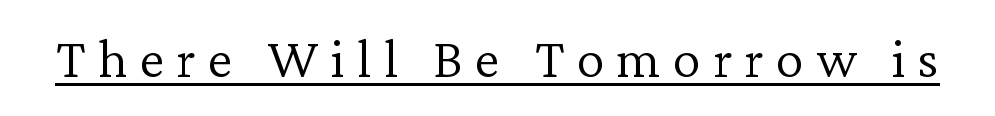
Q: Is the text bold? A: No.
Q: Is the text italic (slanted)? A: No, it is upright.
Q: Is the typeface a serif or a sans-serif typeface? A: Serif.
Q: Is the text underlined? A: Yes.
Q: Is the spacing between letters normal or unusually wide? A: Unusually wide.
Q: Width (condensed, normal, or wide)? A: Normal.
Q: Stroke contrast? A: Low.
Q: x-height? A: Medium.
Q: Monospaced? A: No.
